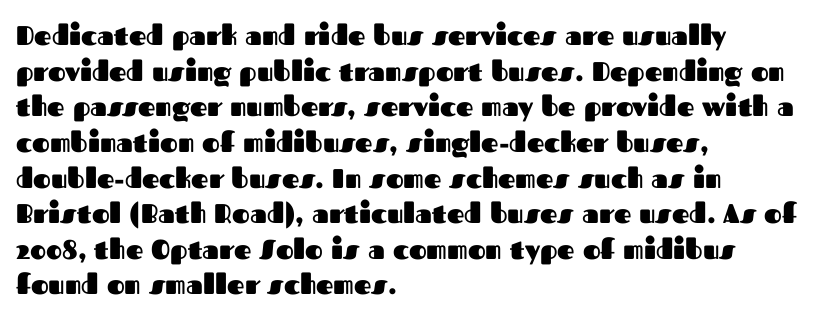
A typesetter would call this leading conventional body-copy spacing. Standard letterfit; no display-style spreading of the glyphs. The axis of the letterforms is exactly vertical. Typeset ragged right — the left edge is the straight one. Clear beneath every line of the passage. Each glyph is drawn with heavy, bold strokes.
